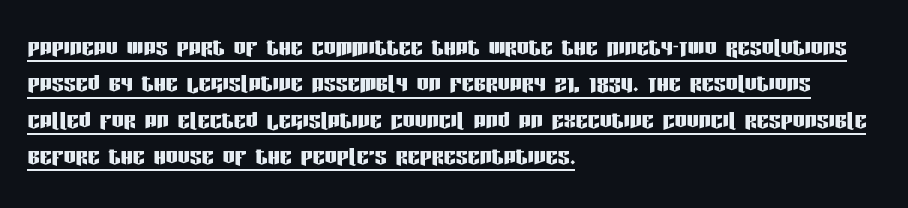
The image shows 30 px condensed sans-serif type, upright; set left-aligned, line spacing 1.21x, normal letter spacing, underlined; low stroke contrast and a large x-height.
